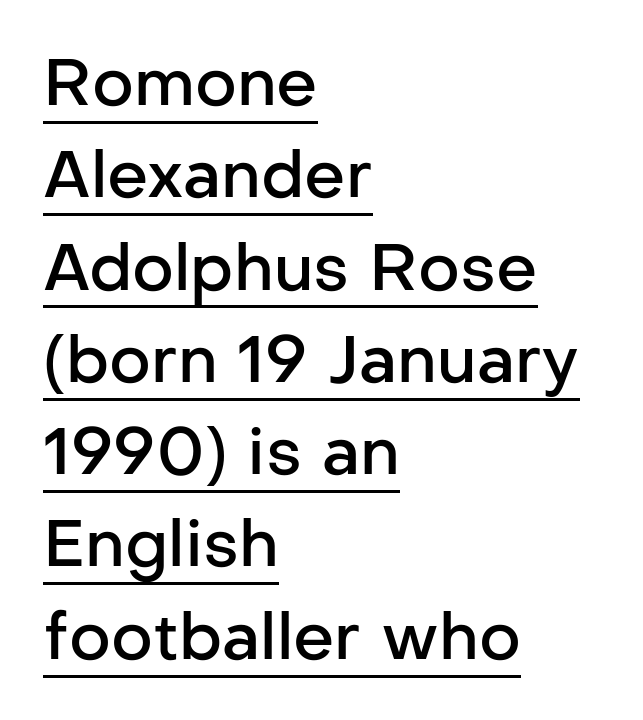
{"serif": "no", "italic": "no", "bold": "semi", "weight": "semibold", "width": "normal", "stroke_contrast": "low", "x_height": "medium", "monospaced": "no", "underline": "yes", "align": "left", "line_spacing": "normal", "line_spacing_ratio": 1.42, "letter_spacing": "normal", "letter_spacing_em": 0.0, "glyph_px": 65}
